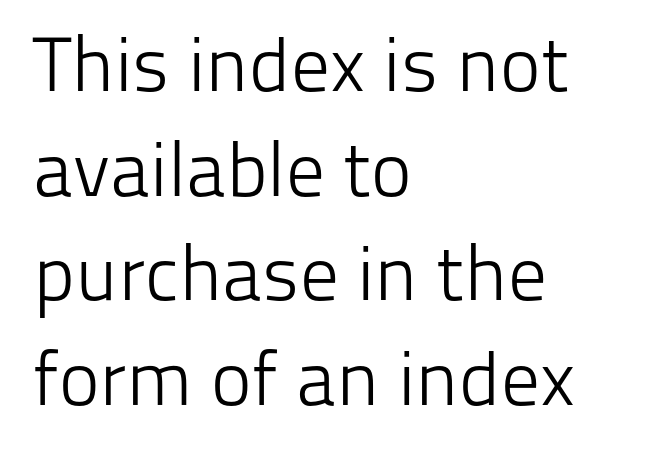
{"serif": "no", "italic": "no", "bold": "no", "weight": "light", "width": "normal", "stroke_contrast": "low", "x_height": "medium", "monospaced": "no", "underline": "no", "align": "left", "line_spacing": "normal", "line_spacing_ratio": 1.36, "letter_spacing": "normal", "letter_spacing_em": 0.0, "glyph_px": 77}
